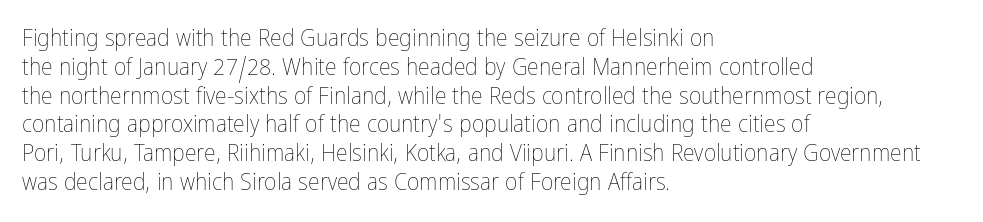
The image shows 24 px text type, upright; set left-aligned, line spacing 1.2x, normal letter spacing, not underlined.
